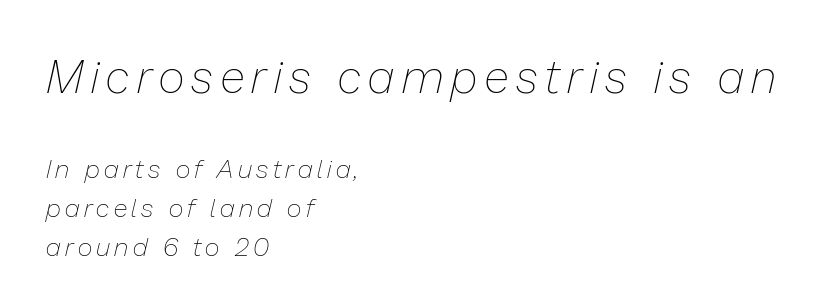
{"italic": "yes", "lean": "right", "slant_degrees": 13, "bold": "no", "weight": "thin", "width": "normal", "stroke_contrast": "low", "x_height": "medium", "monospaced": "no", "underline": "no", "align": "left", "line_spacing": "normal", "line_spacing_ratio": 1.49, "larger_block": "first", "size_ratio": 1.77, "glyph_px": 46}
